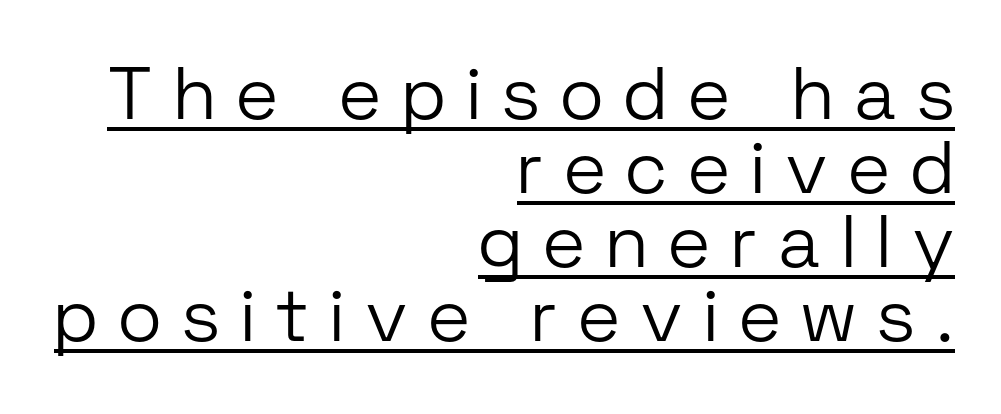
{"serif": "no", "italic": "no", "bold": "no", "weight": "light", "width": "normal", "stroke_contrast": "low", "x_height": "medium", "monospaced": "no", "underline": "yes", "align": "right", "line_spacing": "tight", "line_spacing_ratio": 1.0, "letter_spacing": "wide", "letter_spacing_em": 0.3, "glyph_px": 74}
